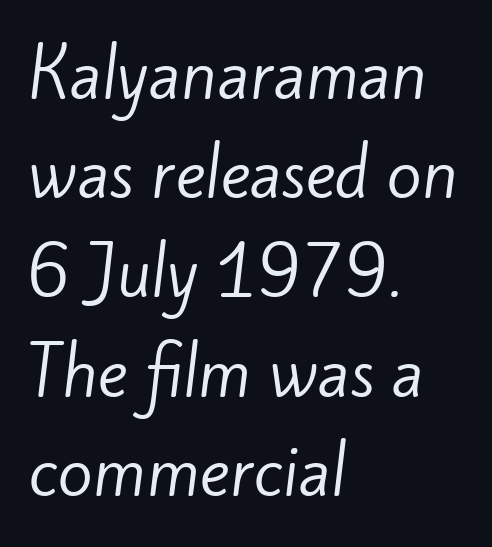
On a weight scale, this lands at 450 or below. The passage shown stacks its lines at a standard gap. The face used here is proportionally spaced, like ordinary book or web type. Caption: multi-line text, flush left, ragged right. The face used here is rendered with its standard letterfit. Serifs: no, the terminals of the letterforms are clean.
